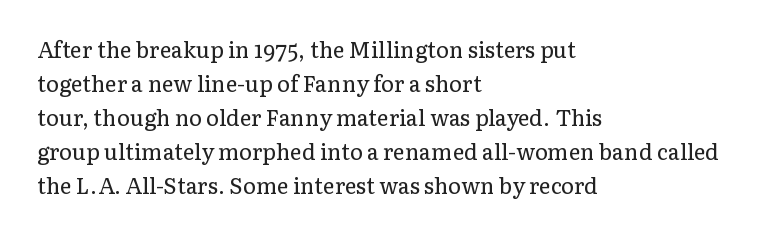
{"italic": "no", "bold": "no", "underline": "no", "align": "left", "line_spacing": "normal", "line_spacing_ratio": 1.55, "letter_spacing": "normal", "letter_spacing_em": 0.0, "glyph_px": 22}
